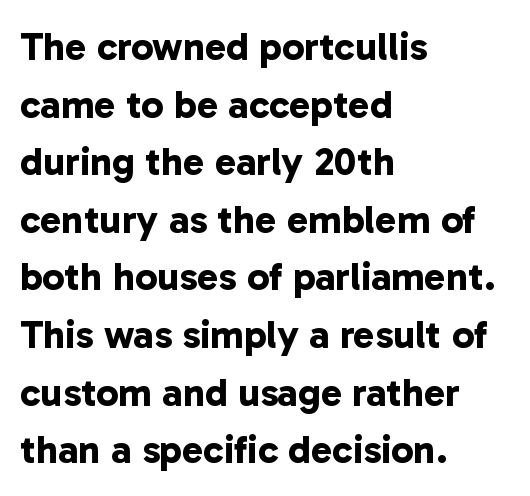
{"serif": "no", "bold": "yes", "weight": "bold", "width": "normal", "stroke_contrast": "low", "x_height": "medium", "monospaced": "no", "underline": "no", "align": "left", "line_spacing": "normal", "line_spacing_ratio": 1.44, "letter_spacing": "normal", "letter_spacing_em": 0.0, "glyph_px": 40}
